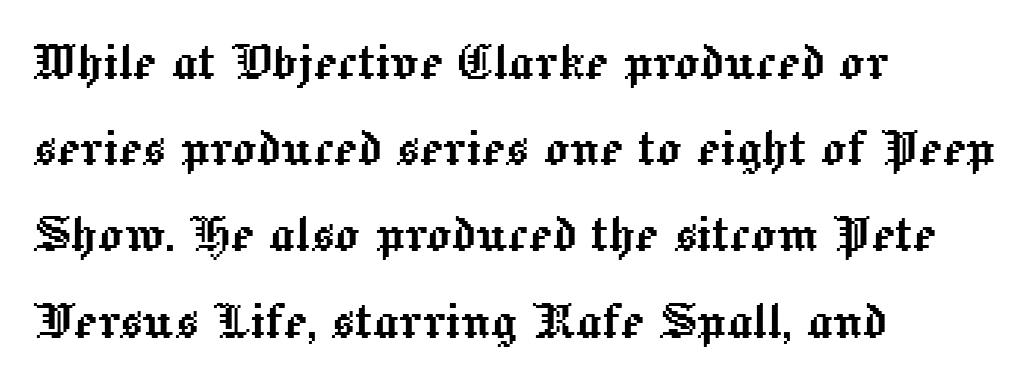
The image shows 62 px text type, upright; set left-aligned, normal line spacing (1.39x), normal letter spacing, not underlined; a medium x-height.
